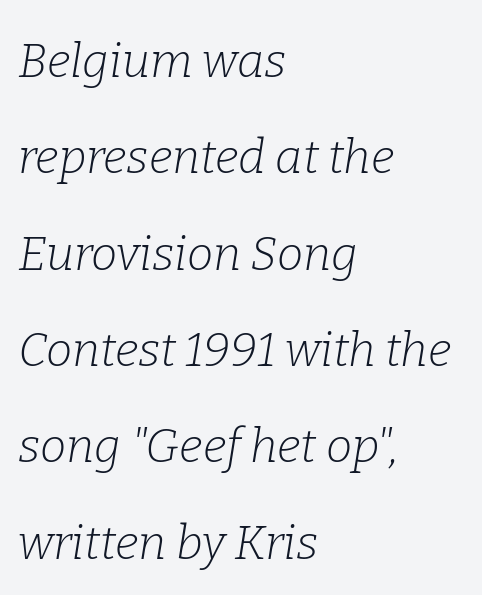
Q: Is the text bold? A: No.
Q: Is the text italic (slanted)? A: Yes, it leans right by about 9 degrees.
Q: Is the typeface a serif or a sans-serif typeface? A: Serif.
Q: Is the text underlined? A: No.
Q: How is the paragraph aligned? A: Left-aligned.
Q: Is the spacing between letters normal or unusually wide? A: Normal.
Q: Is the spacing between lines tight, normal or loose? A: Loose.
Q: Width (condensed, normal, or wide)? A: Normal.
Q: Stroke contrast? A: Low.
Q: x-height? A: Medium.
Q: Monospaced? A: No.
